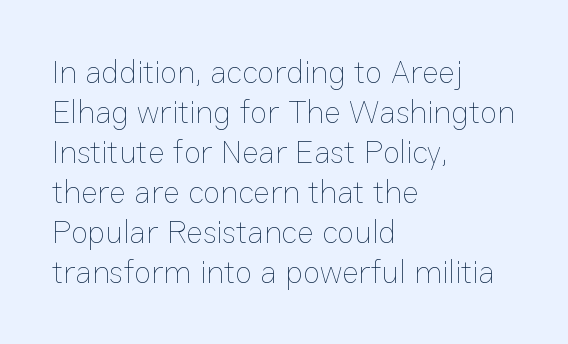
{"italic": "no", "bold": "no", "weight": "thin", "width": "normal", "stroke_contrast": "low", "x_height": "medium", "monospaced": "no", "underline": "no", "align": "left", "line_spacing": "normal", "line_spacing_ratio": 1.25, "letter_spacing": "normal", "letter_spacing_em": 0.0, "glyph_px": 32}
